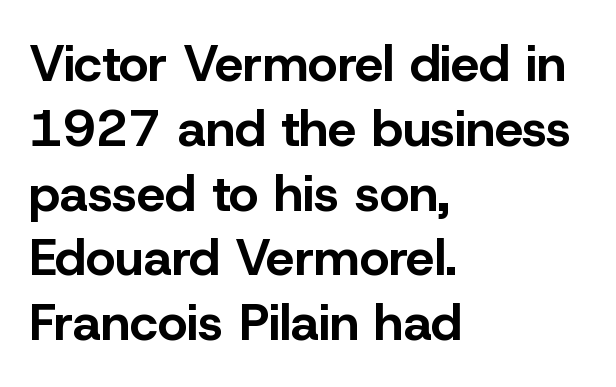
Q: Is the text bold? A: Yes.
Q: Is the text italic (slanted)? A: No, it is upright.
Q: Is the typeface a serif or a sans-serif typeface? A: Sans-serif.
Q: Is the text underlined? A: No.
Q: How is the paragraph aligned? A: Left-aligned.
Q: Is the spacing between letters normal or unusually wide? A: Normal.
Q: Is the spacing between lines tight, normal or loose? A: Normal.
Q: Width (condensed, normal, or wide)? A: Normal.
Q: Stroke contrast? A: Low.
Q: x-height? A: Medium.
Q: Monospaced? A: No.
